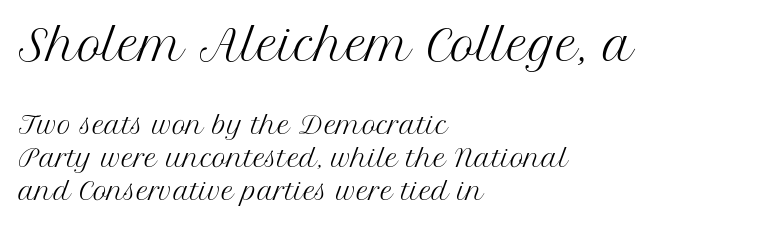
The image shows 42 px regular-weight type; set left-aligned, normal line spacing (1.37x), normal letter spacing, not underlined; the first (top) block is 1.75x larger; medium stroke contrast and a medium x-height.
